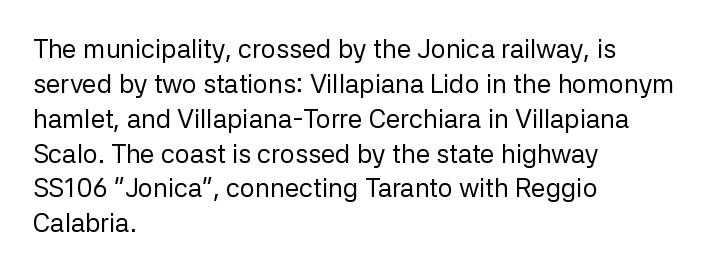
The strip under each line holds only bare page. Short note: letters normally spaced. The axis of the letterforms is exactly vertical. Line spacing here is normal. The rendering anchors every line to the left-hand side.
